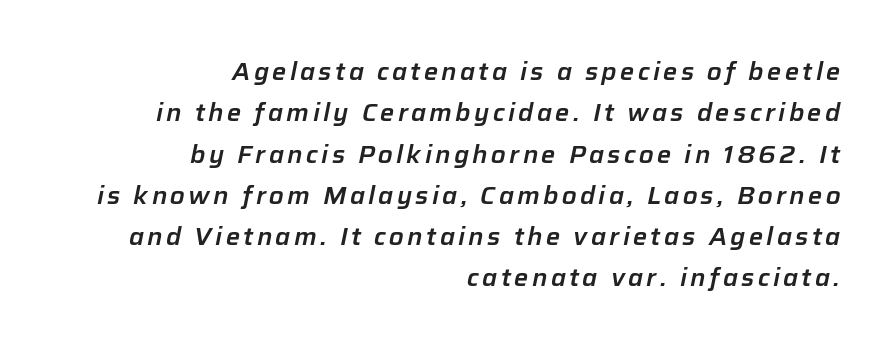
The image shows 24 px text type, italic (leaning right); set right-aligned, line spacing 1.72x, not underlined.
